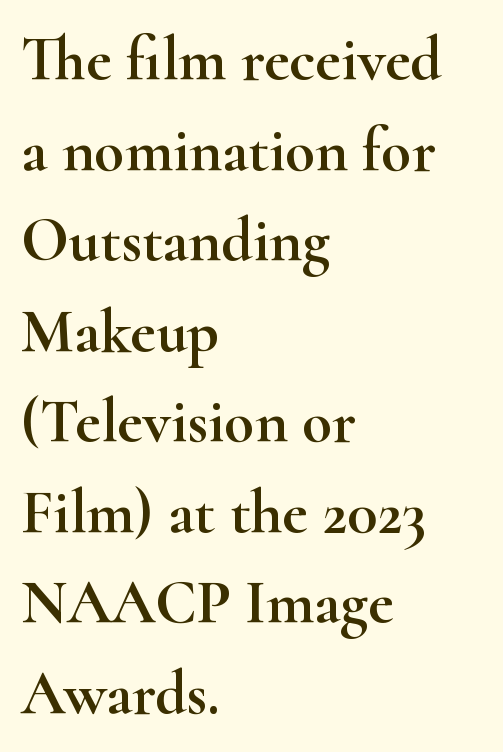
The image shows 62 px wide serif type, upright; set left-aligned, normal line spacing (1.46x), normal letter spacing, not underlined; high stroke contrast and a small x-height.
